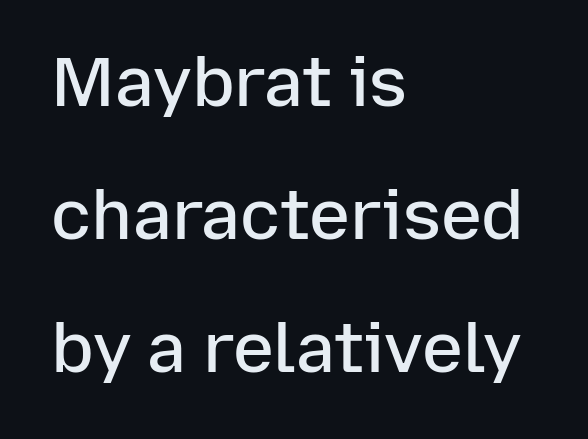
Slightly chunky letters — semibold, I'd say, not full bold. Airy leading. Look at the bottom of the vertical strokes: they stop flat, with no serifs. All the whitespace from short lines collects on the right.
